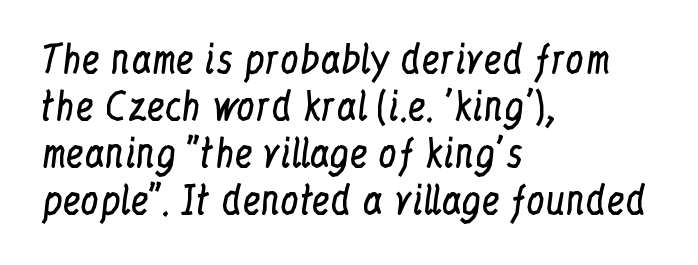
{"serif": "yes", "bold": "no", "weight": "regular", "width": "condensed", "stroke_contrast": "low", "x_height": "medium", "monospaced": "no", "underline": "no", "align": "left", "line_spacing": "normal", "line_spacing_ratio": 1.27, "letter_spacing": "normal", "letter_spacing_em": 0.0, "glyph_px": 37}
